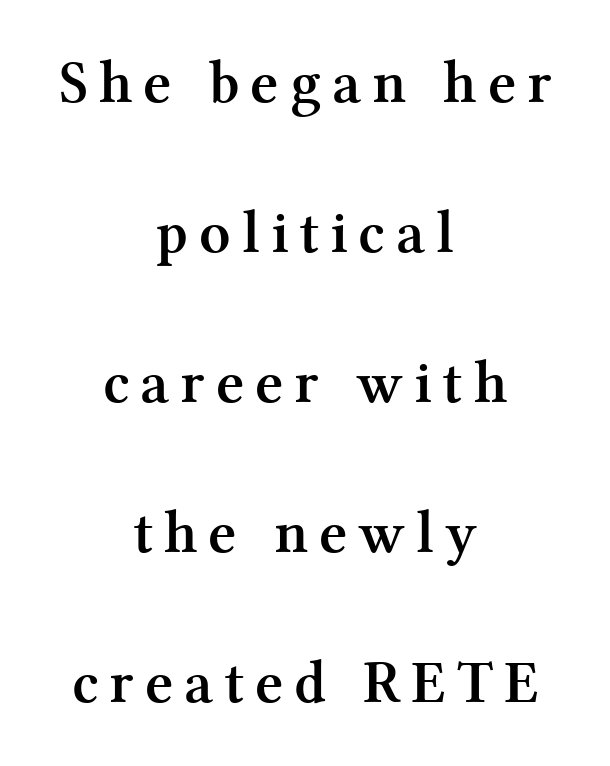
Q: Is the text bold? A: Yes.
Q: Is the text italic (slanted)? A: No, it is upright.
Q: Is the typeface a serif or a sans-serif typeface? A: Serif.
Q: Is the text underlined? A: No.
Q: How is the paragraph aligned? A: Centered.
Q: Is the spacing between lines tight, normal or loose? A: Loose.
Q: Width (condensed, normal, or wide)? A: Normal.
Q: Stroke contrast? A: Medium.
Q: x-height? A: Medium.
Q: Monospaced? A: No.
